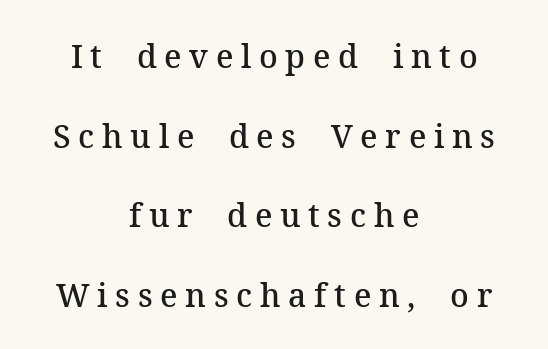
{"serif": "yes", "italic": "no", "bold": "semi", "weight": "semibold", "width": "normal", "stroke_contrast": "medium", "x_height": "medium", "monospaced": "no", "underline": "no", "align": "center", "line_spacing": "loose", "line_spacing_ratio": 2.49, "letter_spacing": "wide", "letter_spacing_em": 0.24, "glyph_px": 32}
